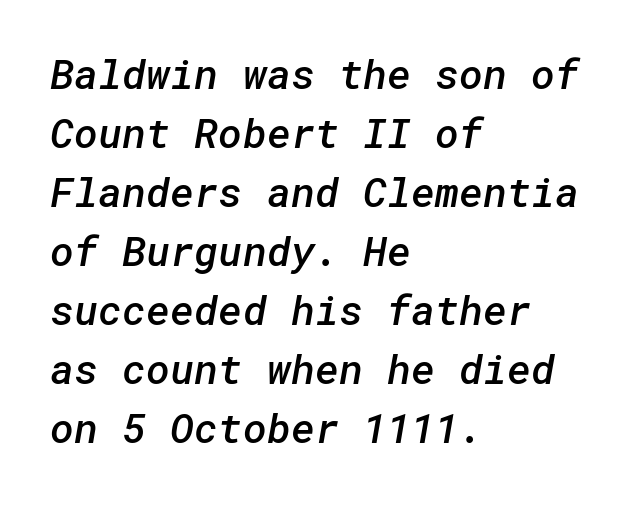
The image shows 41 px semibold sans-serif type; set left-aligned, normal line spacing (1.44x), normal letter spacing, not underlined; low stroke contrast and a medium x-height.
